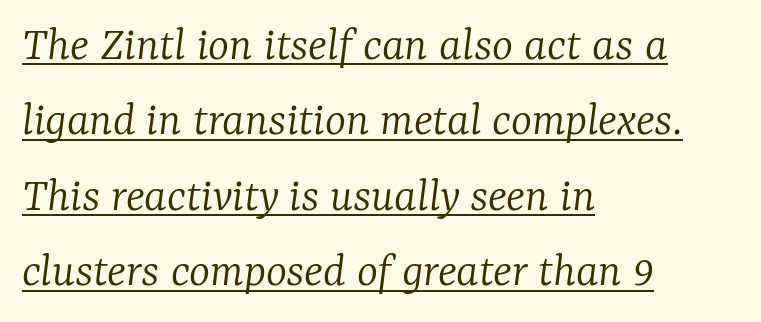
The image shows 50 px light serif type, italic (leaning right); set left-aligned, normal line spacing (1.51x), normal letter spacing, underlined; low stroke contrast and a medium x-height.
